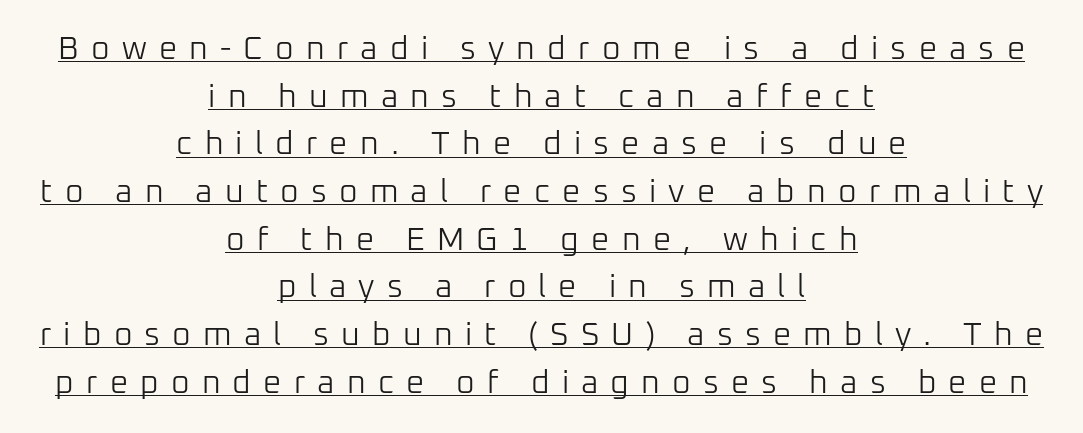
Q: Is the text bold? A: No.
Q: Is the text italic (slanted)? A: No, it is upright.
Q: Is the typeface a serif or a sans-serif typeface? A: Sans-serif.
Q: Is the text underlined? A: Yes.
Q: How is the paragraph aligned? A: Centered.
Q: Is the spacing between letters normal or unusually wide? A: Unusually wide.
Q: Is the spacing between lines tight, normal or loose? A: Normal.
Q: Width (condensed, normal, or wide)? A: Normal.
Q: Stroke contrast? A: Low.
Q: x-height? A: Medium.
Q: Monospaced? A: No.
